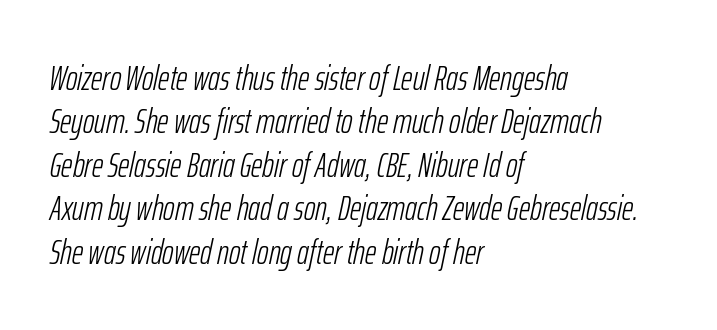
{"italic": "yes", "lean": "right", "slant_degrees": 12, "bold": "no", "weight": "light", "width": "condensed", "stroke_contrast": "low", "x_height": "medium", "monospaced": "no", "underline": "no", "align": "left", "line_spacing_ratio": 1.24, "letter_spacing": "normal", "letter_spacing_em": 0.0, "glyph_px": 35}
